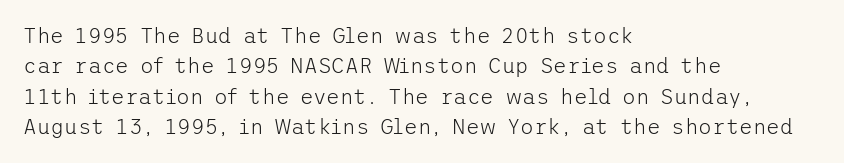
Q: Is the text bold? A: No.
Q: Is the text italic (slanted)? A: No, it is upright.
Q: Is the text underlined? A: No.
Q: How is the paragraph aligned? A: Left-aligned.
Q: Is the spacing between letters normal or unusually wide? A: Normal.
Q: Is the spacing between lines tight, normal or loose? A: Normal.
